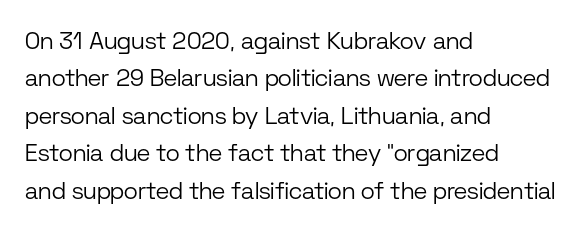
The image shows 24 px text type, upright; set left-aligned, normal line spacing (1.56x), normal letter spacing, not underlined.
